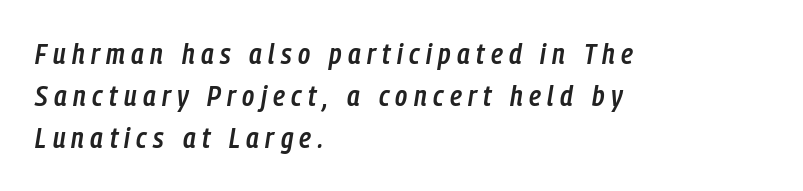
Each row of text sits above clean, open space. Horizontal alignment here is leftward, the default for most running prose. Each new line begins a customary step beneath the previous one. A typesetter would call this heavily tracked-out type. Spacing verdict: proportional, widths tailored to each character. The axis of the letterforms is tilted away from vertical.
